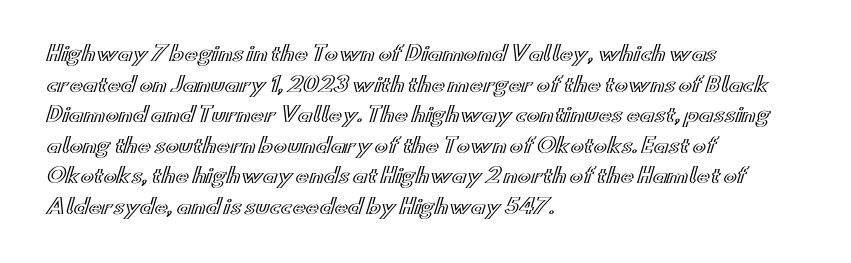
Where is the straight margin? On the left. The passage shown stacks its lines at a standard gap. The passage shown is not underscored anywhere. The tracking reads as untouched default to a designer's eye.
